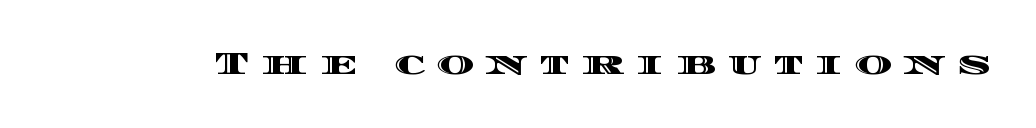
Italic? Not at all — the glyphs are vertical. Short note: letters widely spaced. The letters advance in unequal steps, a hallmark of proportional type. Honestly, there is no underline to notice here at all.
